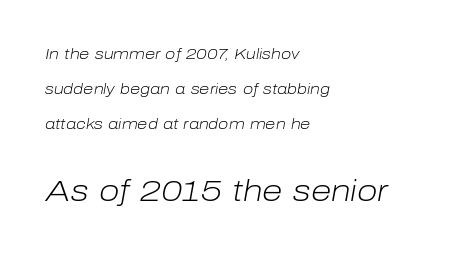
{"italic": "yes", "lean": "right", "slant_degrees": 10, "bold": "no", "weight": "light", "width": "normal", "stroke_contrast": "low", "x_height": "medium", "monospaced": "no", "underline": "no", "align": "left", "line_spacing": "loose", "line_spacing_ratio": 2.34, "letter_spacing": "normal", "letter_spacing_em": 0.0, "larger_block": "second", "size_ratio": 2.0, "glyph_px": 30}
